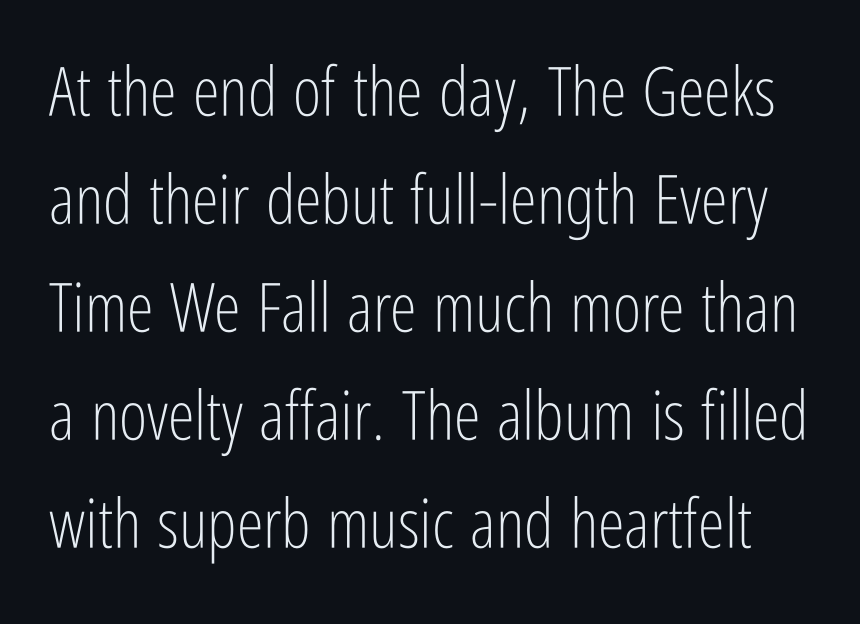
{"serif": "no", "italic": "no", "bold": "no", "weight": "light", "width": "condensed", "stroke_contrast": "low", "x_height": "medium", "monospaced": "no", "underline": "no", "line_spacing": "normal", "line_spacing_ratio": 1.59, "letter_spacing": "normal", "letter_spacing_em": 0.0, "glyph_px": 68}
